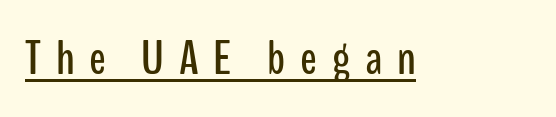
{"serif": "no", "italic": "no", "width": "condensed", "stroke_contrast": "low", "x_height": "medium", "monospaced": "no", "underline": "yes", "letter_spacing": "wide", "letter_spacing_em": 0.3, "glyph_px": 49}
